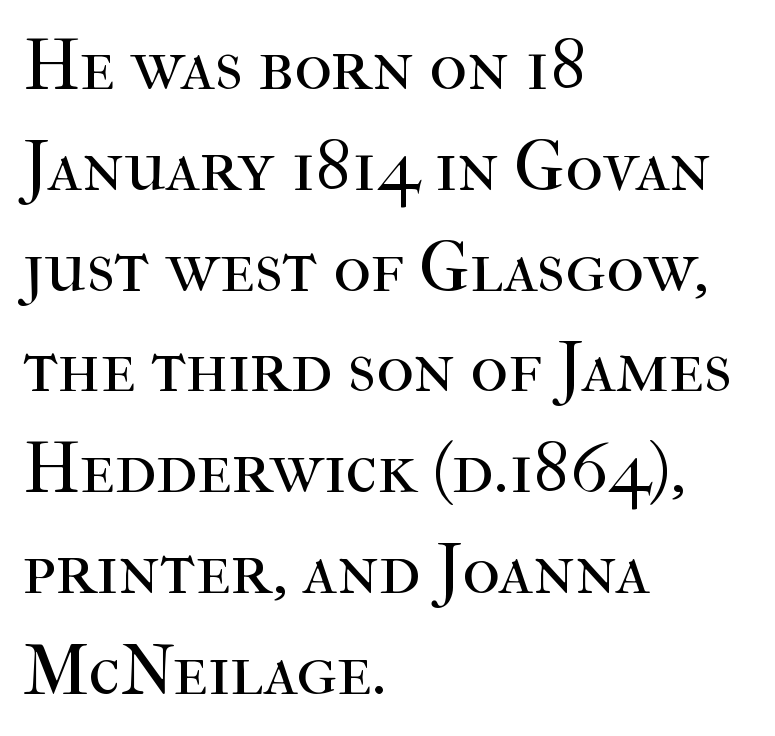
The image shows 72 px regular-weight serif type, upright; set left-aligned, normal line spacing (1.4x), normal letter spacing, not underlined; high stroke contrast and a medium x-height.
